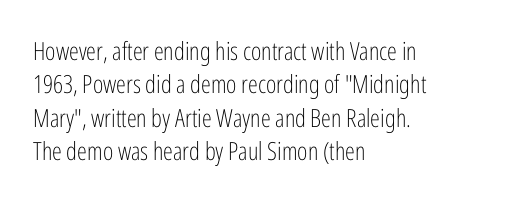
Notice how the stems are strictly vertical — no italics here. Clear beneath every line of the passage. Compared with typical paragraphs, the rows here are spaced about the same. The letters look calm and open, with moderate or lighter stems. Spacing between characters is what you'd get straight out of the box.
